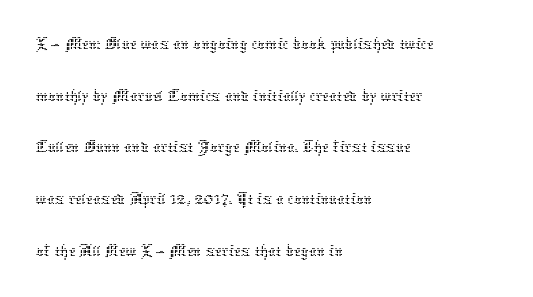
Q: Is the text bold? A: No.
Q: Is the text italic (slanted)? A: No, it is upright.
Q: Is the text underlined? A: No.
Q: How is the paragraph aligned? A: Left-aligned.
Q: Is the spacing between letters normal or unusually wide? A: Normal.
Q: Is the spacing between lines tight, normal or loose? A: Normal.
Q: Width (condensed, normal, or wide)? A: Normal.
Q: Stroke contrast? A: Low.
Q: x-height? A: Medium.
Q: Monospaced? A: No.
